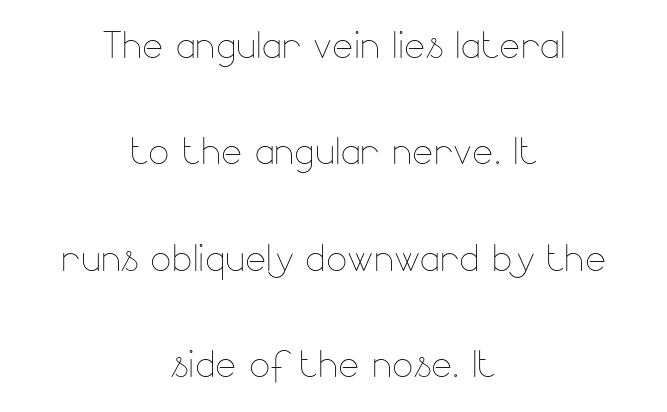
The foot of each line stays bare and open. The text block is weighted toward neither margin, spreading evenly from the middle. Successive baselines arrive slowly, with a big drop between each. Do the characters align in a grid? No, the font is proportional.
